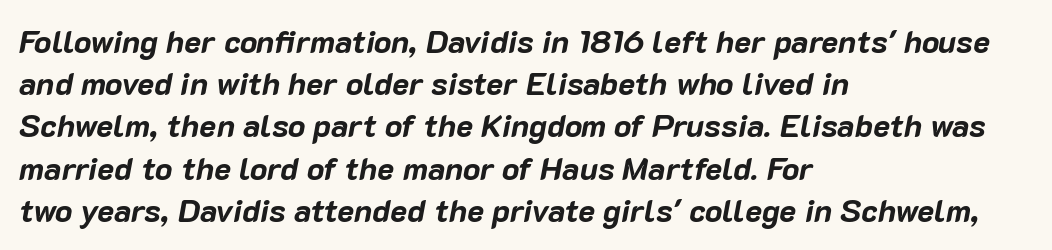
Q: Is the text bold? A: Yes.
Q: Is the text italic (slanted)? A: Yes, it leans right by about 10 degrees.
Q: Is the text underlined? A: No.
Q: How is the paragraph aligned? A: Left-aligned.
Q: Is the spacing between letters normal or unusually wide? A: Normal.
Q: Is the spacing between lines tight, normal or loose? A: Normal.
Q: Width (condensed, normal, or wide)? A: Normal.
Q: Stroke contrast? A: Low.
Q: x-height? A: Medium.
Q: Monospaced? A: No.
